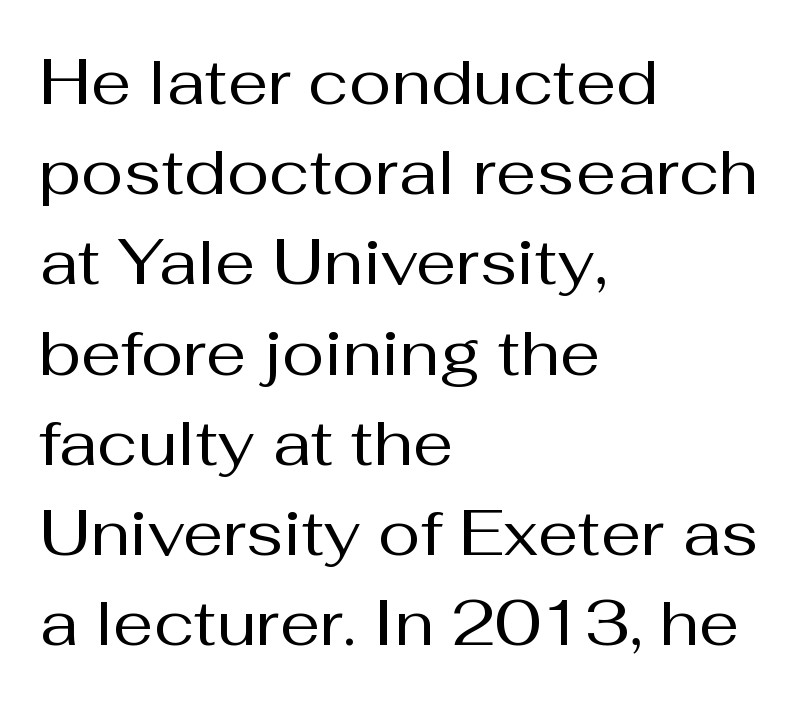
{"serif": "no", "italic": "no", "bold": "no", "weight": "regular", "width": "normal", "stroke_contrast": "medium", "x_height": "medium", "monospaced": "no", "underline": "no", "align": "left", "line_spacing": "normal", "line_spacing_ratio": 1.41, "letter_spacing": "normal", "letter_spacing_em": 0.0, "glyph_px": 64}
